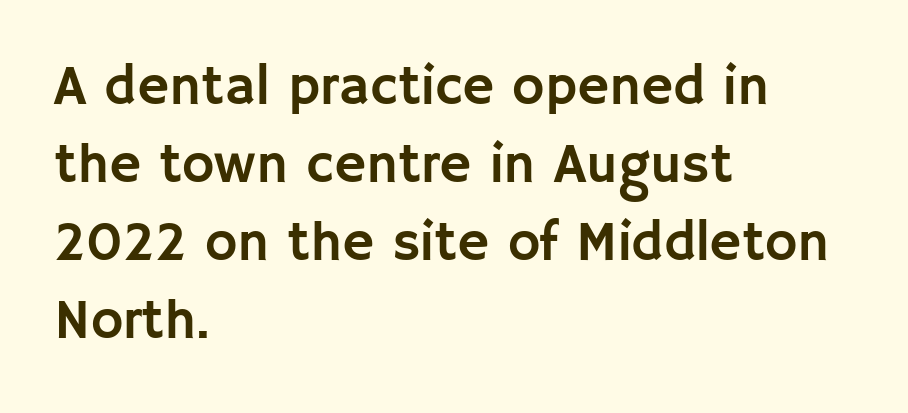
{"serif": "no", "italic": "no", "width": "normal", "stroke_contrast": "low", "x_height": "large", "monospaced": "no", "underline": "no", "align": "left", "line_spacing": "normal", "line_spacing_ratio": 1.42, "letter_spacing": "normal", "letter_spacing_em": 0.0, "glyph_px": 55}
